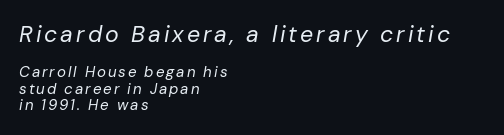
The image shows 23 px text type, italic (leaning right); set left-aligned, tight line spacing (1.09x), not underlined; the first (top) block is 1.53x larger.
